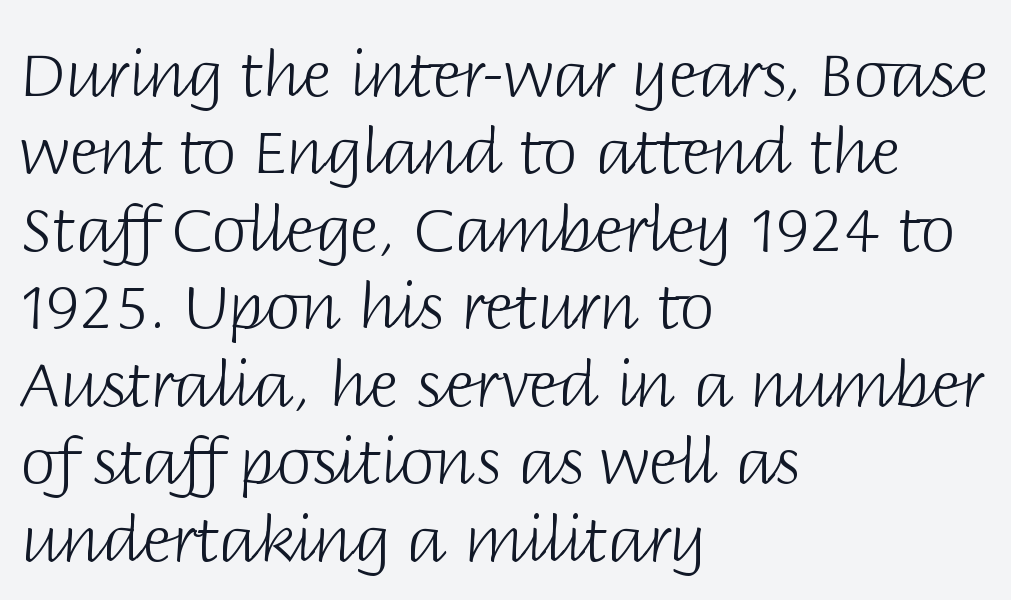
The zone under the glyphs is completely vacant. Each line starts at the same left margin while the right side varies. Stroke terminals: plain, sans-serif. Designer's note — italics off, roman on.
